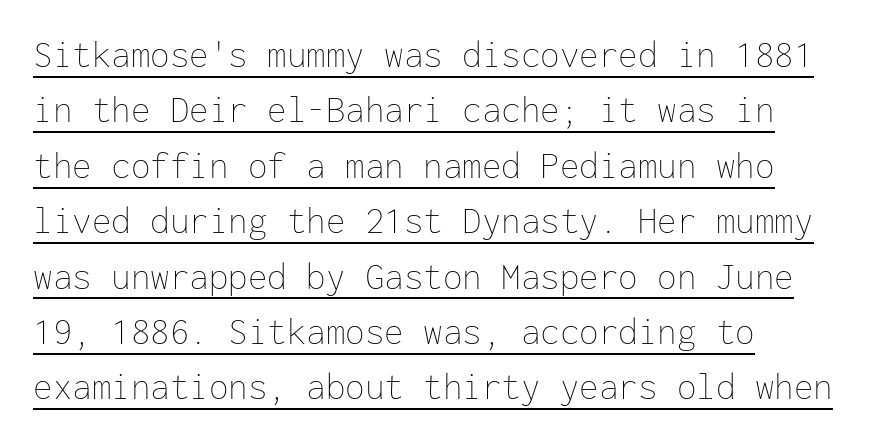
Does the leading feel generous? No, just average. Each line starts at the same left margin while the right side varies. The rendering uses the underline text-decoration. The letters march in equal steps, a hallmark of fixed-pitch type.
